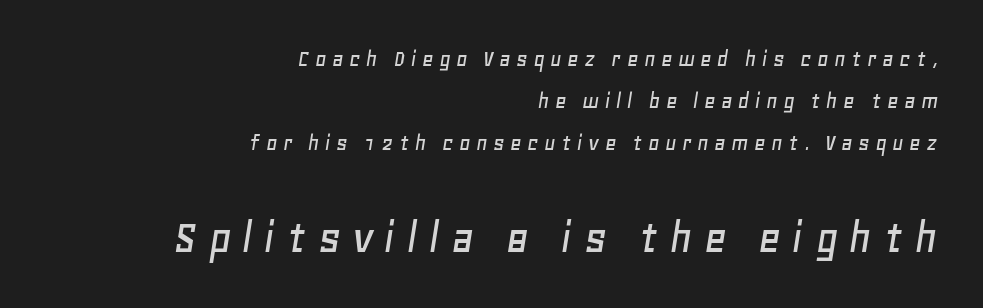
In terms of posture, this sample is oblique. Compared with typical body copy, the letter spacing here is much looser. The words here are not underlined. The letters advance in unequal steps, a hallmark of proportional type. A normal amount of white space separates one row of letters from the next. You get the small type first, then a jump to larger type.
